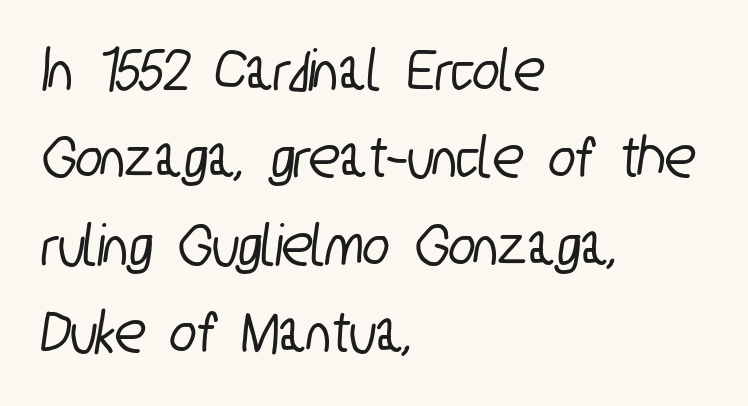
The image shows 62 px condensed sans-serif type; set left-aligned, normal line spacing (1.41x), normal letter spacing, not underlined; low stroke contrast and a medium x-height.
